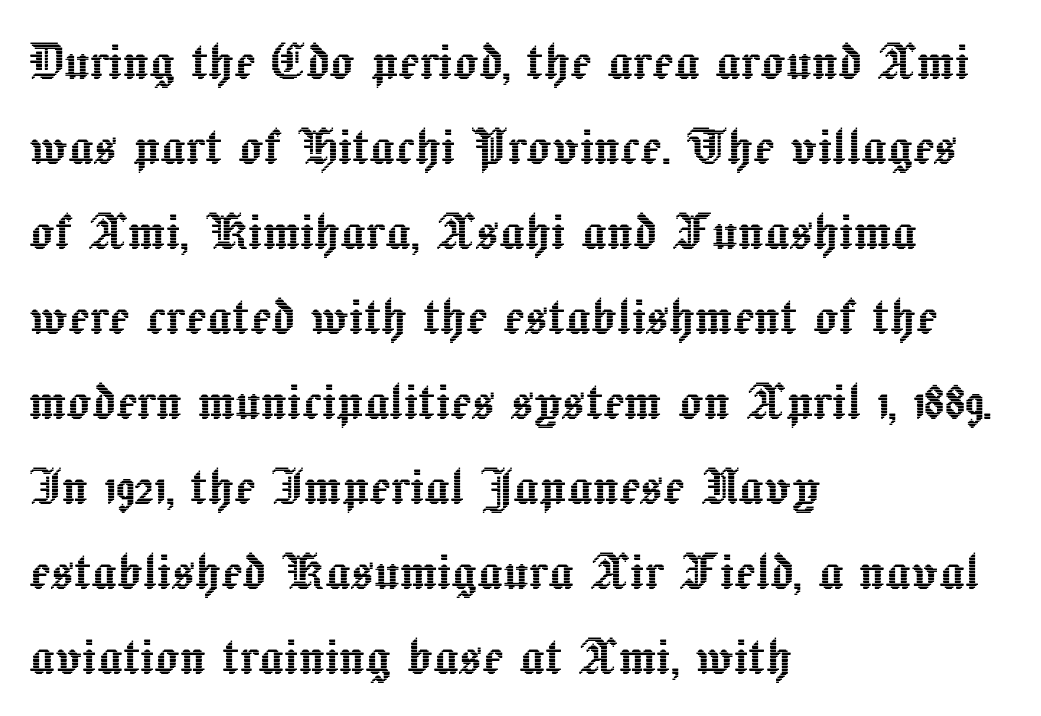
The image shows 62 px text type, upright; set left-aligned, normal line spacing (1.37x), normal letter spacing, not underlined; a medium x-height.
